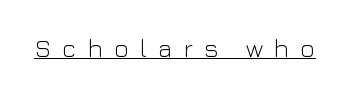
{"italic": "no", "bold": "no", "underline": "yes", "letter_spacing": "wide", "letter_spacing_em": 0.45, "glyph_px": 25}
